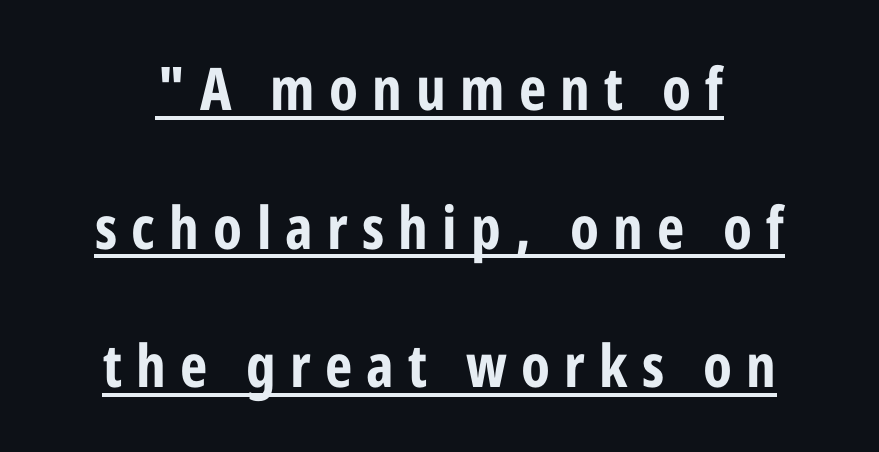
{"serif": "no", "italic": "no", "bold": "yes", "weight": "bold", "width": "condensed", "stroke_contrast": "low", "x_height": "medium", "monospaced": "no", "underline": "yes", "line_spacing": "loose", "line_spacing_ratio": 2.35, "letter_spacing": "wide", "letter_spacing_em": 0.24, "glyph_px": 59}
